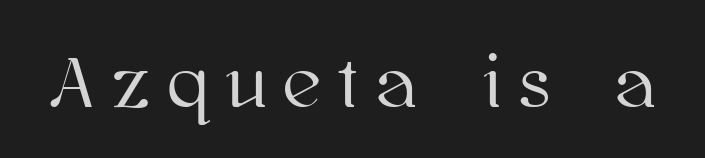
Q: Is the text italic (slanted)? A: No, it is upright.
Q: Is the text underlined? A: No.
Q: Is the spacing between letters normal or unusually wide? A: Unusually wide.
Q: Width (condensed, normal, or wide)? A: Normal.
Q: Stroke contrast? A: High.
Q: x-height? A: Medium.
Q: Monospaced? A: No.
